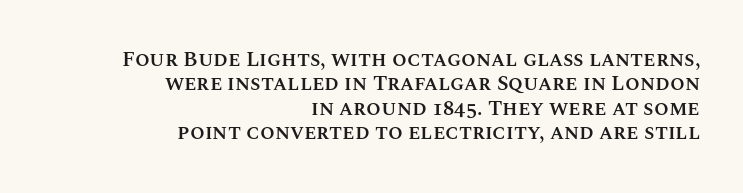
Q: Is the text bold? A: Semi-bold.
Q: Is the text italic (slanted)? A: No, it is upright.
Q: Is the text underlined? A: No.
Q: How is the paragraph aligned? A: Right-aligned.
Q: Is the spacing between letters normal or unusually wide? A: Normal.
